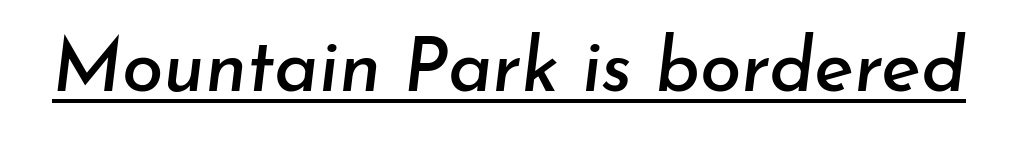
Q: Is the text italic (slanted)? A: Yes, it leans right by about 7 degrees.
Q: Is the text underlined? A: Yes.
Q: Is the spacing between letters normal or unusually wide? A: Normal.
Q: Width (condensed, normal, or wide)? A: Normal.
Q: Stroke contrast? A: Low.
Q: x-height? A: Small.
Q: Monospaced? A: No.
